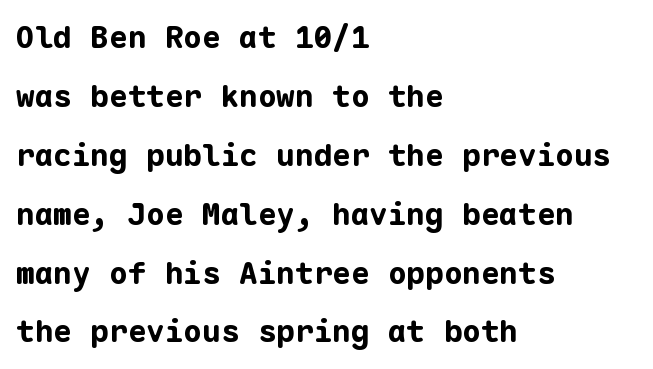
The image shows 31 px bold sans-serif type, upright, monospaced; set left-aligned, loose line spacing (1.9x), normal letter spacing, not underlined; low stroke contrast and a medium x-height.
